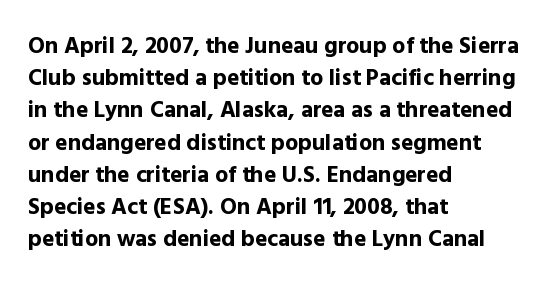
{"italic": "no", "bold": "yes", "underline": "no", "align": "left", "line_spacing": "normal", "line_spacing_ratio": 1.4, "letter_spacing": "normal", "letter_spacing_em": 0.0, "glyph_px": 23}
